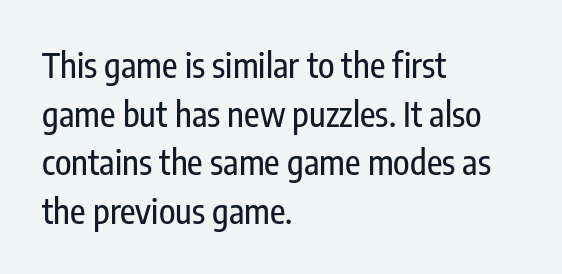
{"serif": "no", "italic": "no", "width": "condensed", "stroke_contrast": "low", "x_height": "medium", "monospaced": "no", "underline": "no", "align": "left", "line_spacing": "normal", "line_spacing_ratio": 1.43, "letter_spacing": "normal", "letter_spacing_em": 0.0, "glyph_px": 34}
